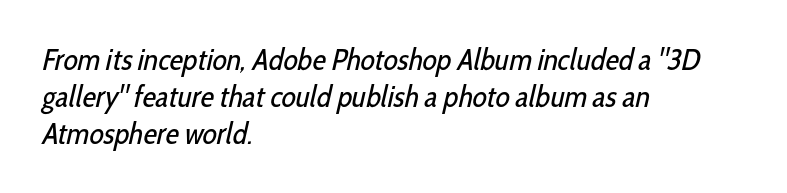
{"serif": "no", "bold": "no", "weight": "regular", "width": "condensed", "stroke_contrast": "low", "x_height": "medium", "monospaced": "no", "underline": "no", "align": "left", "line_spacing_ratio": 1.23, "letter_spacing": "normal", "letter_spacing_em": 0.0, "glyph_px": 30}
